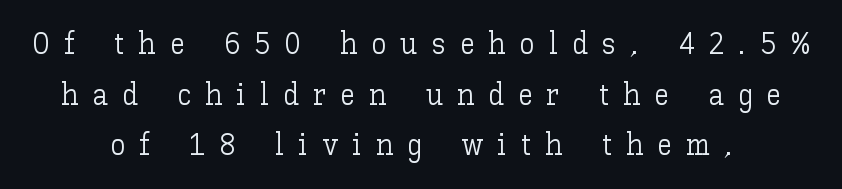
Q: Is the text bold? A: No.
Q: Is the text italic (slanted)? A: No, it is upright.
Q: Is the text underlined? A: No.
Q: How is the paragraph aligned? A: Centered.
Q: Is the spacing between letters normal or unusually wide? A: Unusually wide.
Q: Is the spacing between lines tight, normal or loose? A: Normal.
Q: Width (condensed, normal, or wide)? A: Normal.
Q: Stroke contrast? A: Low.
Q: x-height? A: Medium.
Q: Monospaced? A: No.
